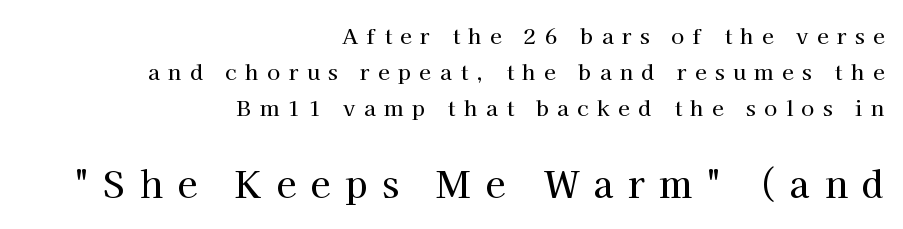
Q: Is the text italic (slanted)? A: No, it is upright.
Q: Is the typeface a serif or a sans-serif typeface? A: Serif.
Q: Is the text underlined? A: No.
Q: How is the paragraph aligned? A: Right-aligned.
Q: Is the spacing between letters normal or unusually wide? A: Unusually wide.
Q: Which block of text is set in a larger size, the first (top) or the second (bottom)? A: The second (bottom) one.
Q: Width (condensed, normal, or wide)? A: Normal.
Q: Stroke contrast? A: High.
Q: x-height? A: Medium.
Q: Monospaced? A: No.
